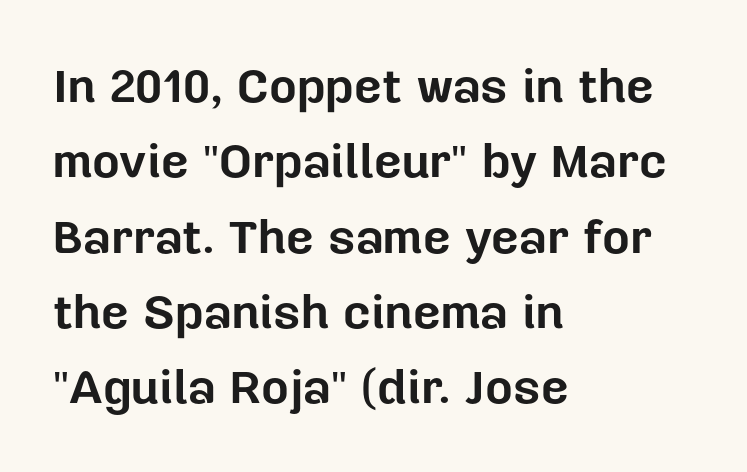
The image shows 48 px bold sans-serif type, upright; set left-aligned, normal line spacing (1.57x), normal letter spacing, not underlined; low stroke contrast and a medium x-height.
